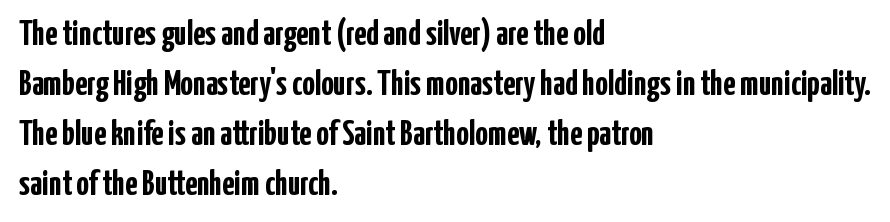
{"serif": "no", "italic": "no", "bold": "yes", "weight": "semibold", "width": "condensed", "stroke_contrast": "low", "x_height": "medium", "monospaced": "no", "underline": "no", "align": "left", "line_spacing": "normal", "line_spacing_ratio": 1.43, "letter_spacing": "normal", "letter_spacing_em": 0.0, "glyph_px": 35}
